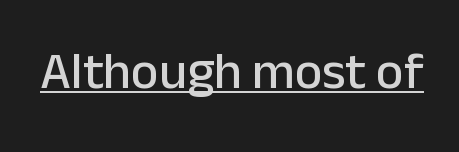
Q: Is the text italic (slanted)? A: No, it is upright.
Q: Is the typeface a serif or a sans-serif typeface? A: Sans-serif.
Q: Is the text underlined? A: Yes.
Q: Is the spacing between letters normal or unusually wide? A: Normal.
Q: Width (condensed, normal, or wide)? A: Normal.
Q: Stroke contrast? A: Low.
Q: x-height? A: Medium.
Q: Monospaced? A: No.
